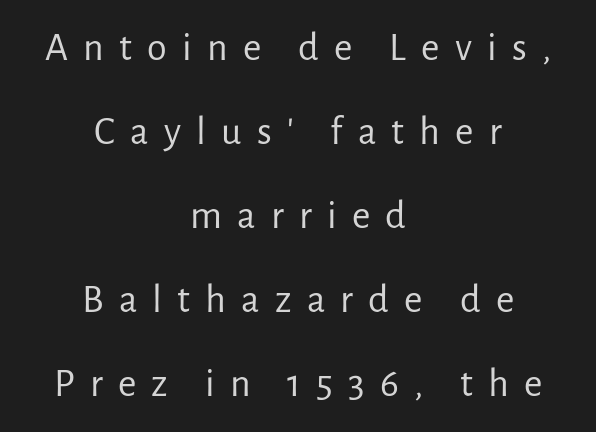
Line spacing here is loose. Do the characters align in a grid? No, the font is proportional. One-word summary of the alignment: center. The face used here is a sans, in the tradition of grotesques and geometrics. Does extra space separate the letters? Yes, quite a lot of it. Ascenders rise straight up at ninety degrees.
